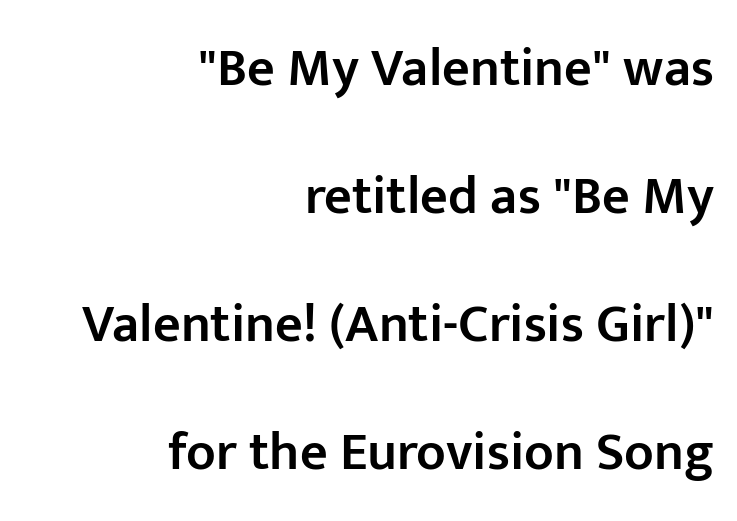
{"serif": "no", "italic": "no", "bold": "semi", "weight": "semibold", "width": "normal", "stroke_contrast": "low", "x_height": "medium", "monospaced": "no", "underline": "no", "align": "right", "line_spacing": "loose", "line_spacing_ratio": 2.37, "letter_spacing": "normal", "letter_spacing_em": 0.0, "glyph_px": 54}
